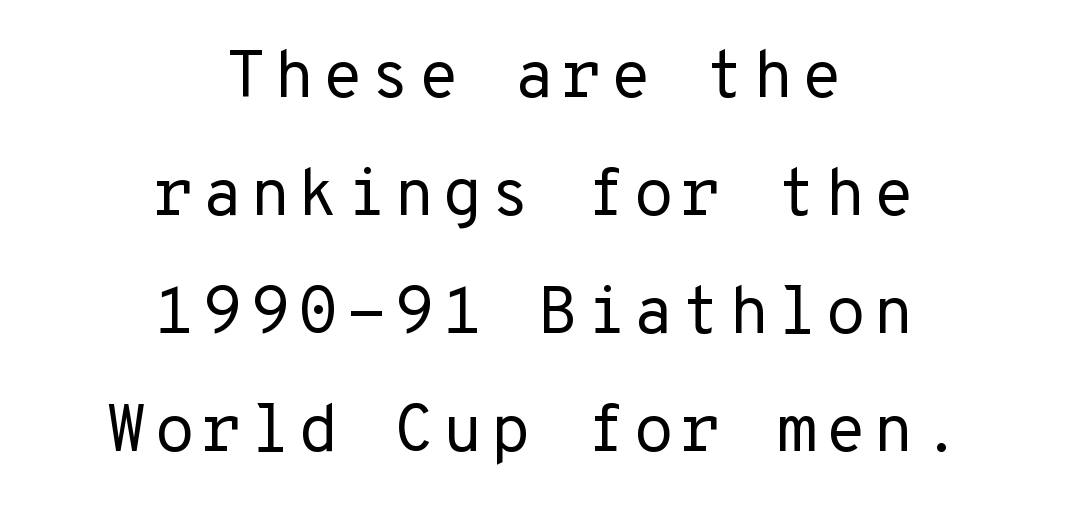
{"serif": "no", "italic": "no", "bold": "no", "weight": "regular", "width": "normal", "stroke_contrast": "low", "x_height": "medium", "monospaced": "yes", "underline": "no", "align": "center", "line_spacing_ratio": 1.79, "glyph_px": 66}
